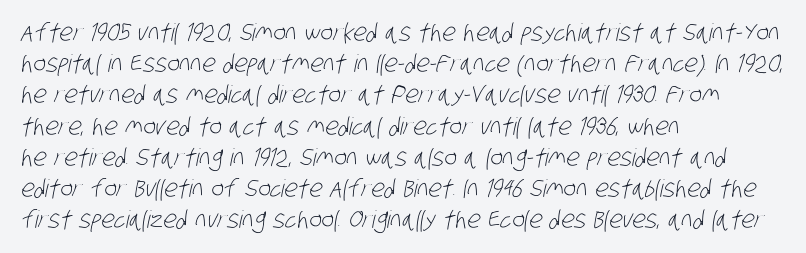
{"bold": "no", "underline": "no", "align": "left", "line_spacing": "normal", "line_spacing_ratio": 1.3, "letter_spacing": "normal", "letter_spacing_em": 0.0, "glyph_px": 24}
